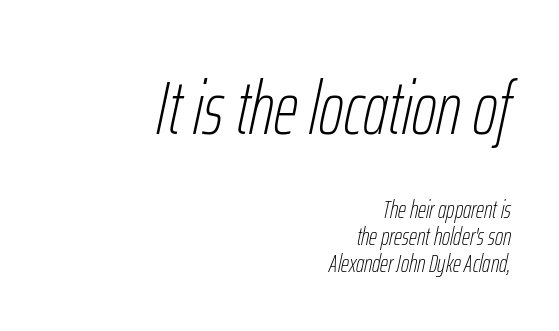
The image shows 75 px thin, condensed type, italic (leaning right); set right-aligned, tight line spacing (1.08x), normal letter spacing, not underlined; the first (top) block is 3.0x larger; low stroke contrast and a medium x-height.
